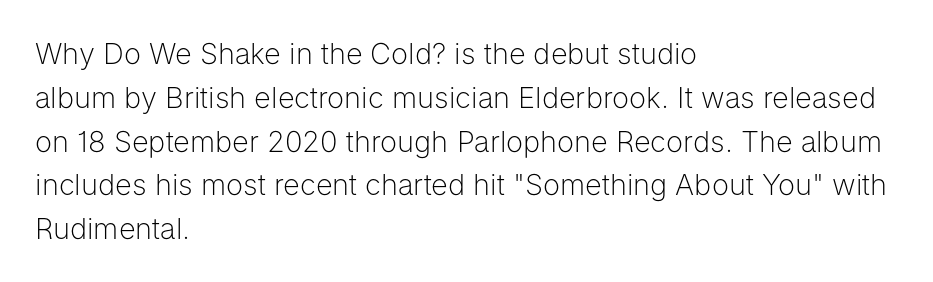
The image shows 29 px light sans-serif type, upright; set left-aligned, normal line spacing (1.51x), normal letter spacing, not underlined; low stroke contrast and a medium x-height.
